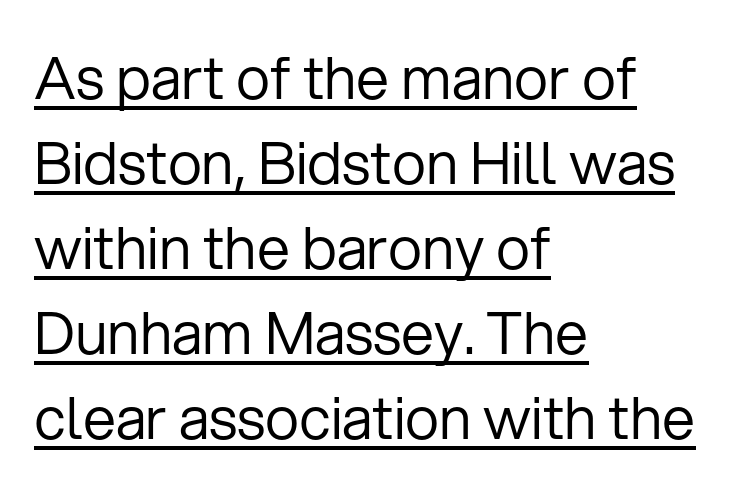
The image shows 59 px regular-weight sans-serif type, upright; set left-aligned, normal line spacing (1.44x), normal letter spacing, underlined; low stroke contrast and a medium x-height.
